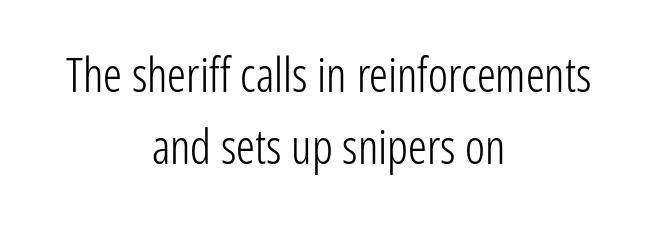
{"serif": "no", "italic": "no", "bold": "no", "weight": "light", "width": "condensed", "stroke_contrast": "low", "x_height": "medium", "monospaced": "no", "underline": "no", "align": "center", "line_spacing": "normal", "line_spacing_ratio": 1.54, "letter_spacing": "normal", "letter_spacing_em": 0.0, "glyph_px": 47}
